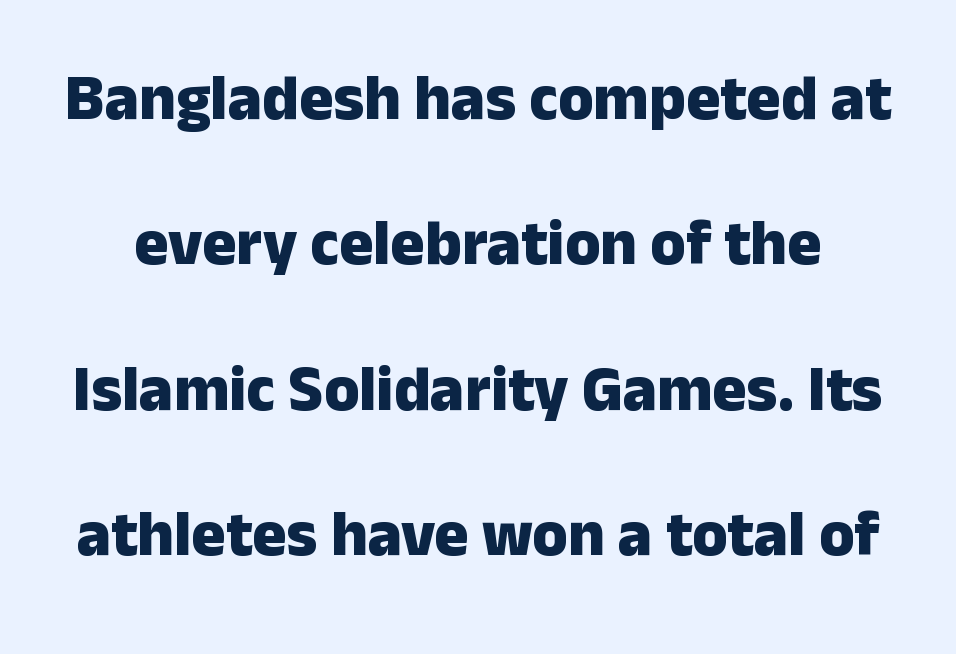
Summary of weight: heavy, a full bold. What kind of face is this? One without serifs — a sans. The letters advance in unequal steps, a hallmark of proportional type. The glyphs are unaccompanied by any horizontal stroke below them.
